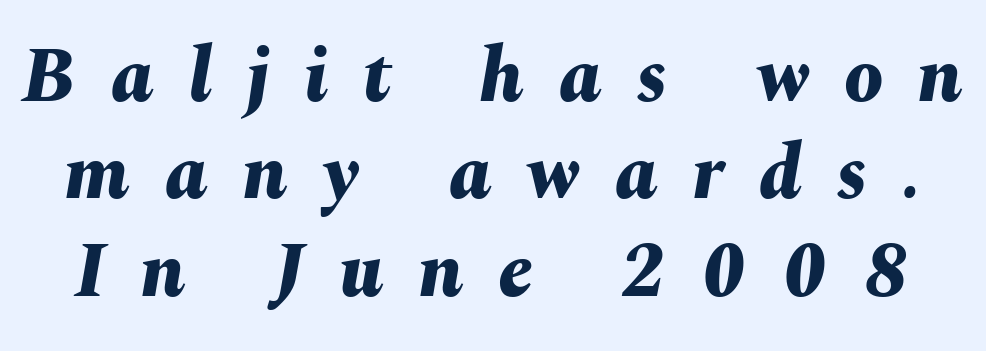
{"italic": "yes", "lean": "right", "slant_degrees": 10, "bold": "yes", "weight": "bold", "width": "normal", "stroke_contrast": "medium", "x_height": "medium", "monospaced": "no", "underline": "no", "line_spacing": "normal", "line_spacing_ratio": 1.25, "letter_spacing": "wide", "letter_spacing_em": 0.44, "glyph_px": 78}
